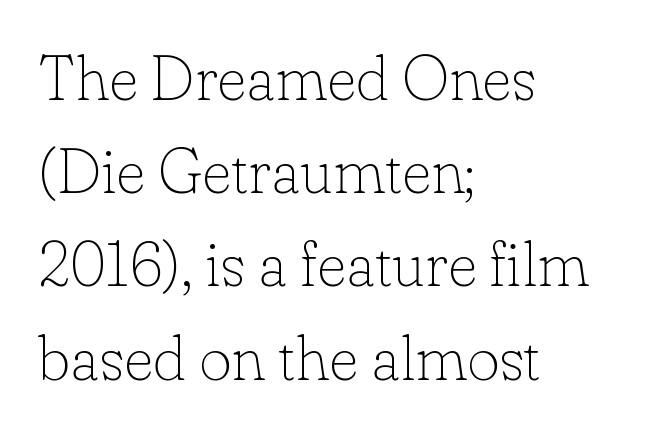
The image shows 63 px thin serif type, upright; set left-aligned, normal line spacing (1.48x), normal letter spacing, not underlined; low stroke contrast and a small x-height.
